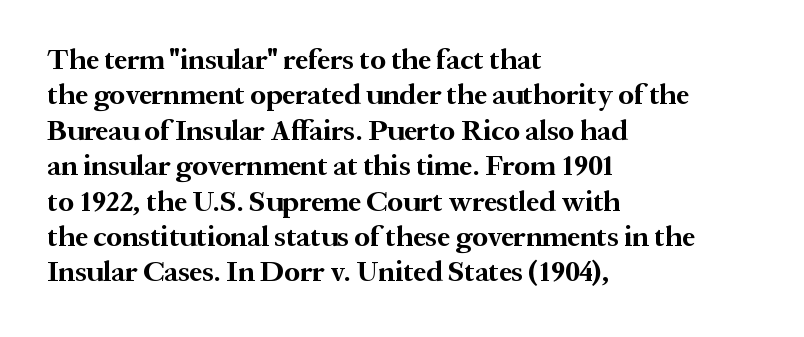
{"serif": "yes", "italic": "no", "bold": "yes", "weight": "bold", "width": "normal", "stroke_contrast": "medium", "x_height": "medium", "monospaced": "no", "underline": "no", "align": "left", "line_spacing_ratio": 1.22, "letter_spacing": "normal", "letter_spacing_em": 0.0, "glyph_px": 29}
